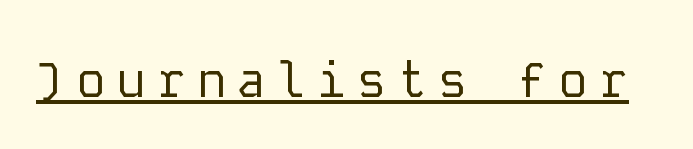
Is there any slant? The stems are plumb. Characters follow at a spacing far wider than the type designer built in. The rendered words wear a rule along their underside. Serifs: no, the terminals of the letterforms are clean. Here the designer chose a console-style face with uniform glyph widths. No heavy texture on the line: the type isn't bold.
